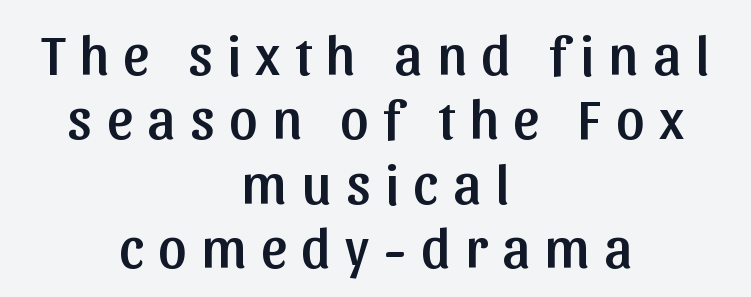
{"serif": "no", "italic": "no", "width": "normal", "stroke_contrast": "low", "x_height": "medium", "monospaced": "no", "underline": "no", "align": "center", "line_spacing": "tight", "line_spacing_ratio": 1.15, "letter_spacing": "wide", "letter_spacing_em": 0.26, "glyph_px": 56}
